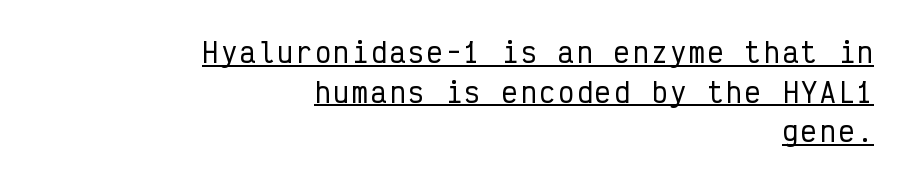
Typeset ragged left — the right edge is the straight one. The passage shown stacks its lines at a standard gap. A baseline rule has been typeset under these characters. Notice how the stems are strictly vertical — no italics here.
